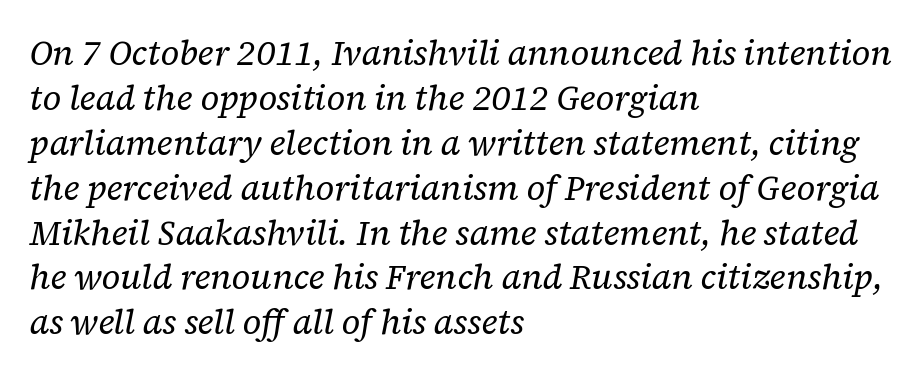
The image shows 34 px regular-weight serif type, italic (leaning right); set left-aligned, normal line spacing (1.32x), normal letter spacing, not underlined; low stroke contrast and a medium x-height.
